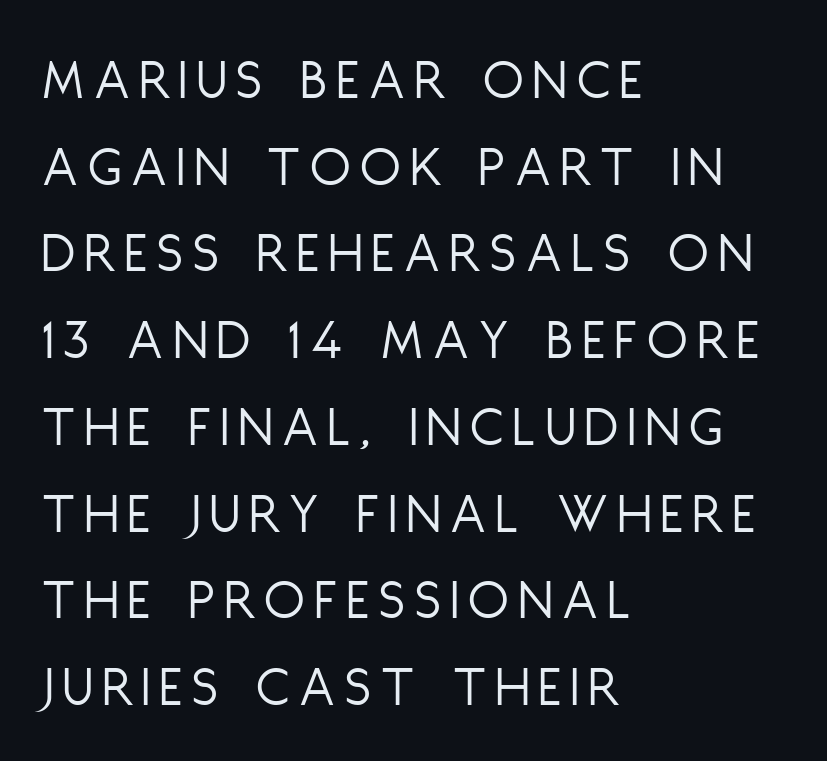
Q: Is the text bold? A: No.
Q: Is the text italic (slanted)? A: No, it is upright.
Q: Is the typeface a serif or a sans-serif typeface? A: Sans-serif.
Q: Is the text underlined? A: No.
Q: How is the paragraph aligned? A: Left-aligned.
Q: Is the spacing between lines tight, normal or loose? A: Normal.
Q: Width (condensed, normal, or wide)? A: Condensed.
Q: Stroke contrast? A: Low.
Q: x-height? A: Large.
Q: Monospaced? A: No.
